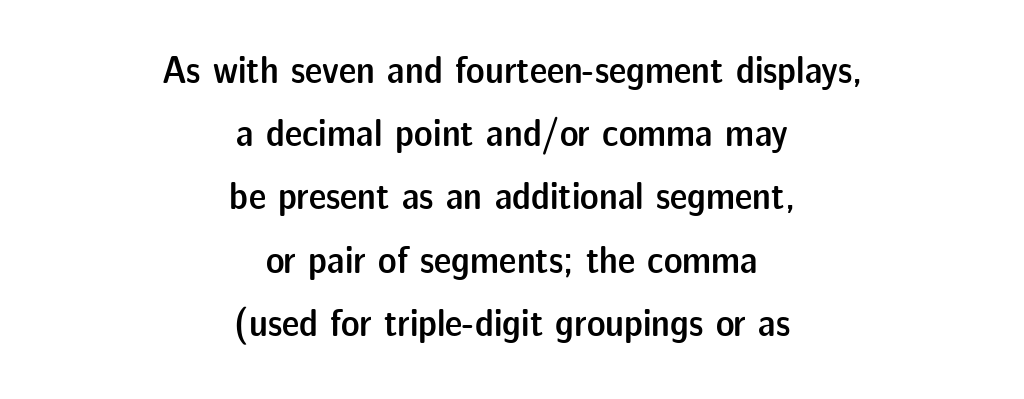
Q: Is the text bold? A: Semi-bold.
Q: Is the text italic (slanted)? A: No, it is upright.
Q: Is the typeface a serif or a sans-serif typeface? A: Sans-serif.
Q: Is the text underlined? A: No.
Q: How is the paragraph aligned? A: Centered.
Q: Is the spacing between letters normal or unusually wide? A: Normal.
Q: Is the spacing between lines tight, normal or loose? A: Normal.
Q: Width (condensed, normal, or wide)? A: Normal.
Q: Stroke contrast? A: Low.
Q: x-height? A: Medium.
Q: Monospaced? A: No.
